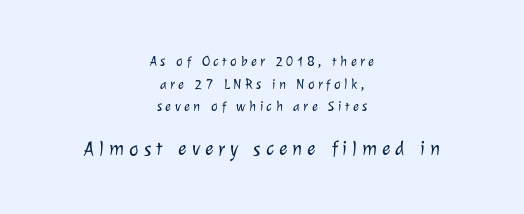
Where is the straight margin? There isn't one; the lines are centered. Caption: upper text group reduced, lower text group enlarged. Type without underlining. A normal amount of white space separates one row of letters from the next. Stems here are at most as thick as an everyday book face.
